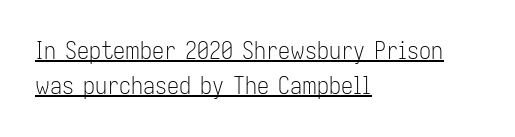
{"italic": "no", "bold": "no", "underline": "yes", "align": "left", "line_spacing": "normal", "line_spacing_ratio": 1.47, "letter_spacing": "normal", "letter_spacing_em": 0.0, "glyph_px": 24}
